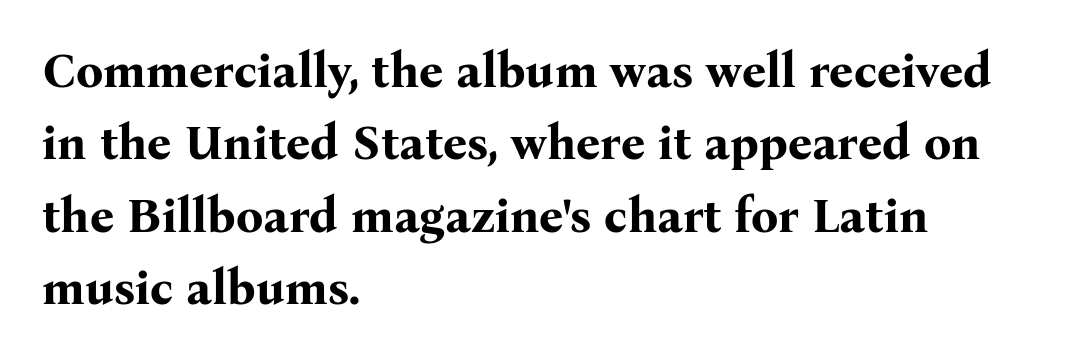
Think of a printed novel: that variable character pitch is what you see here. Each row of text sits above clean, open space. No italicization has been applied; the sample stays upright. The passage shown is emphatically bold. Standard letterfit; no display-style spreading of the glyphs.
